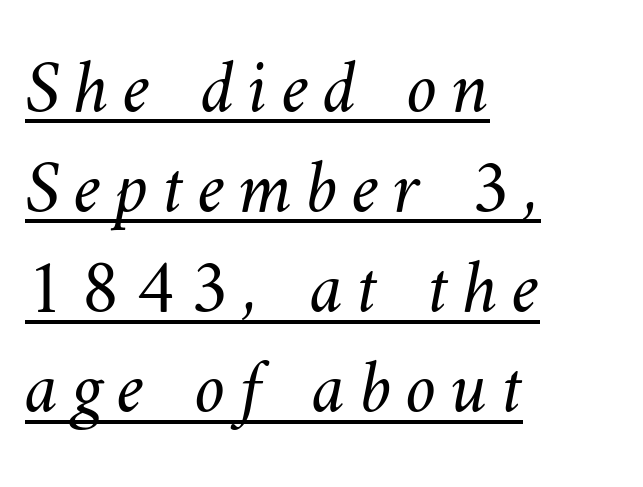
{"bold": "no", "weight": "light", "width": "normal", "stroke_contrast": "medium", "x_height": "small", "monospaced": "no", "underline": "yes", "align": "left", "line_spacing": "normal", "line_spacing_ratio": 1.3, "glyph_px": 77}
